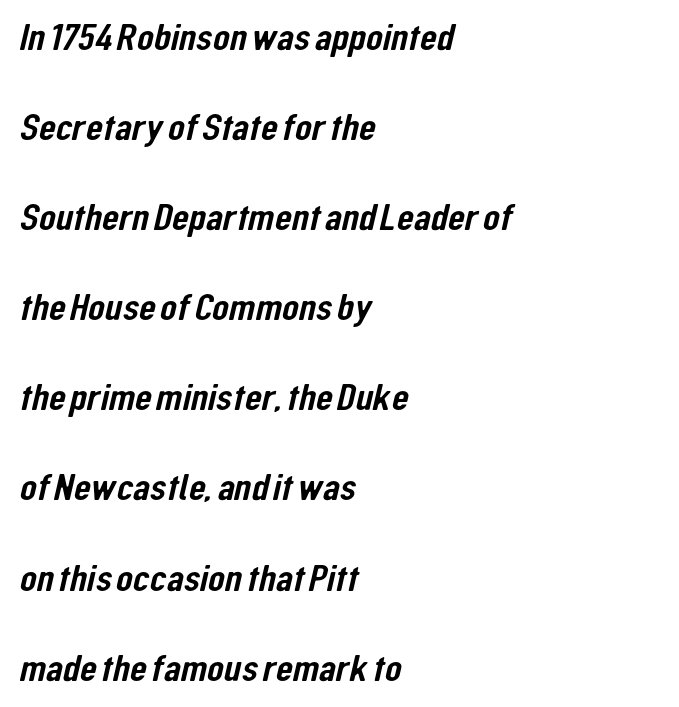
Look at the bottom of the vertical strokes: they stop flat, with no serifs. Compared with a centered layout, this one pins lines to the left instead. Short note: letters normally spaced. Just letters on the line, the space beneath them empty.
